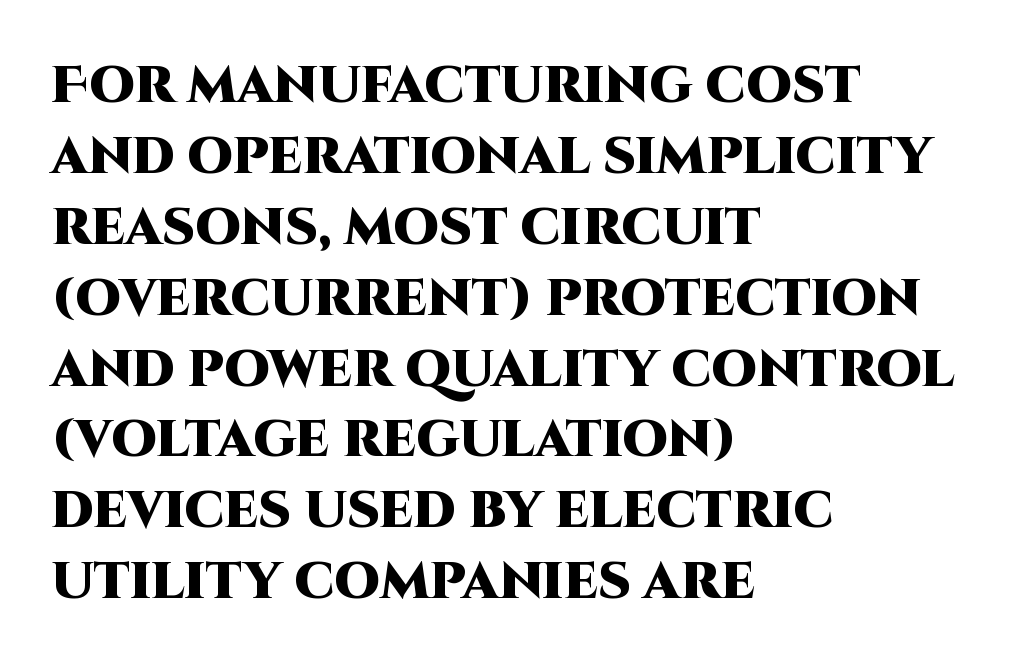
The image shows 51 px heavy sans-serif type, upright; set left-aligned, normal line spacing (1.39x), normal letter spacing, not underlined; high stroke contrast and a large x-height.
